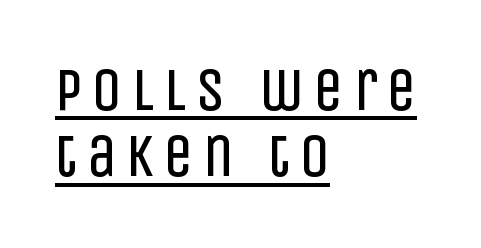
Q: Is the text bold? A: No.
Q: Is the text italic (slanted)? A: No, it is upright.
Q: Is the typeface a serif or a sans-serif typeface? A: Sans-serif.
Q: Is the text underlined? A: Yes.
Q: How is the paragraph aligned? A: Left-aligned.
Q: Is the spacing between lines tight, normal or loose? A: Tight.
Q: Width (condensed, normal, or wide)? A: Condensed.
Q: Stroke contrast? A: Low.
Q: x-height? A: Large.
Q: Monospaced? A: No.
